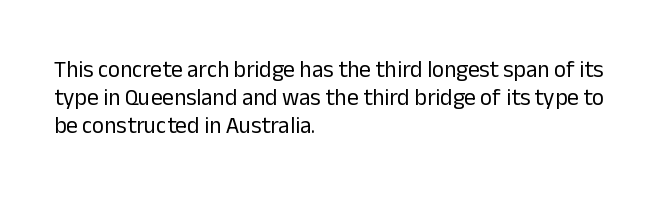
The image shows 23 px text type, upright; set left-aligned, line spacing 1.22x, normal letter spacing, not underlined.
